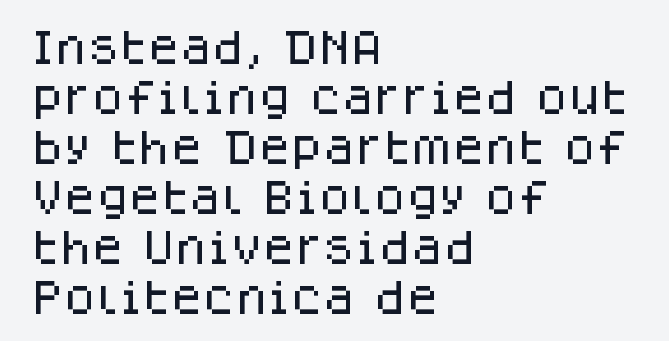
Standard letterfit; no display-style spreading of the glyphs. Anything drawn beneath the words? Only blank space. Evenly set lines give the paragraph a standard silhouette. Casual observation: everything's shoved over to the left.
